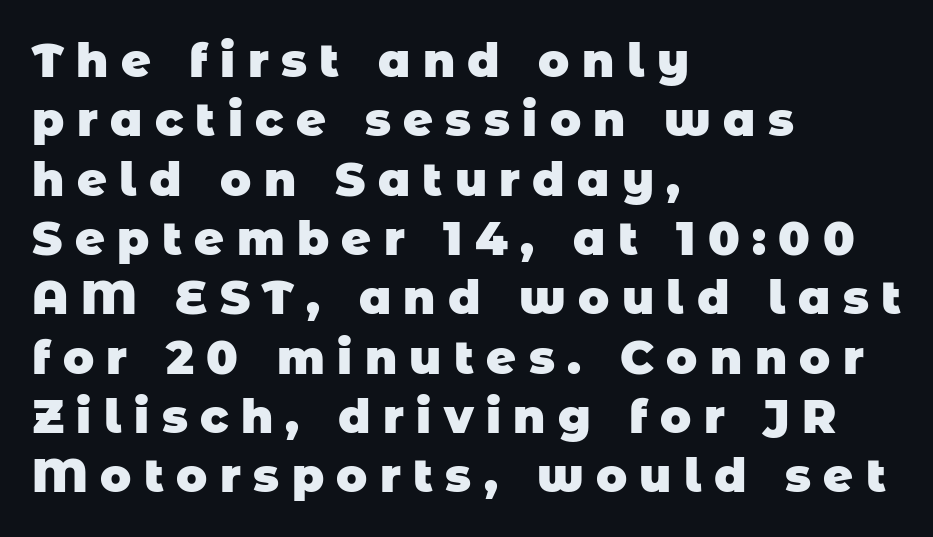
Q: Is the text bold? A: Yes.
Q: Is the typeface a serif or a sans-serif typeface? A: Sans-serif.
Q: Is the text underlined? A: No.
Q: How is the paragraph aligned? A: Left-aligned.
Q: Is the spacing between letters normal or unusually wide? A: Unusually wide.
Q: Is the spacing between lines tight, normal or loose? A: Normal.
Q: Width (condensed, normal, or wide)? A: Normal.
Q: Stroke contrast? A: Low.
Q: x-height? A: Large.
Q: Monospaced? A: No.
